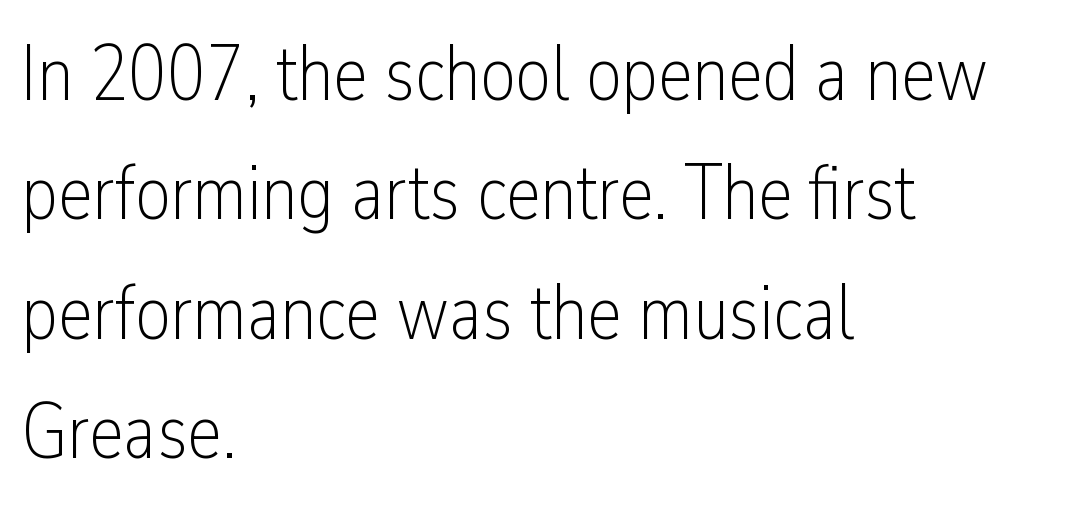
{"serif": "no", "italic": "no", "bold": "no", "weight": "light", "width": "condensed", "stroke_contrast": "low", "x_height": "medium", "monospaced": "no", "underline": "no", "align": "left", "line_spacing": "normal", "line_spacing_ratio": 1.53, "letter_spacing": "normal", "letter_spacing_em": 0.0, "glyph_px": 78}
